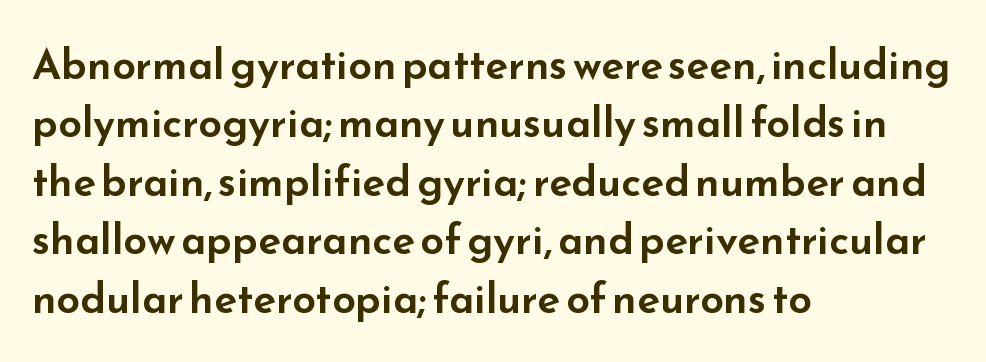
The image shows 42 px wide sans-serif type, upright; set left-aligned, normal line spacing (1.39x), normal letter spacing, not underlined; low stroke contrast and a small x-height.
